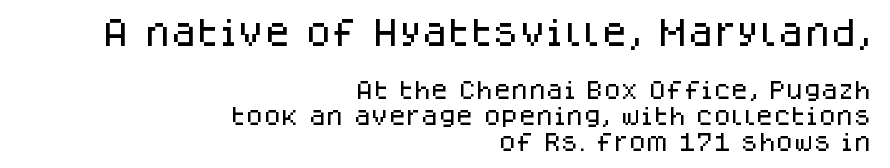
{"serif": "no", "italic": "no", "width": "normal", "stroke_contrast": "low", "x_height": "large", "monospaced": "no", "underline": "no", "align": "right", "line_spacing": "normal", "line_spacing_ratio": 1.28, "letter_spacing": "normal", "letter_spacing_em": 0.0, "larger_block": "first", "size_ratio": 1.5, "glyph_px": 30}
